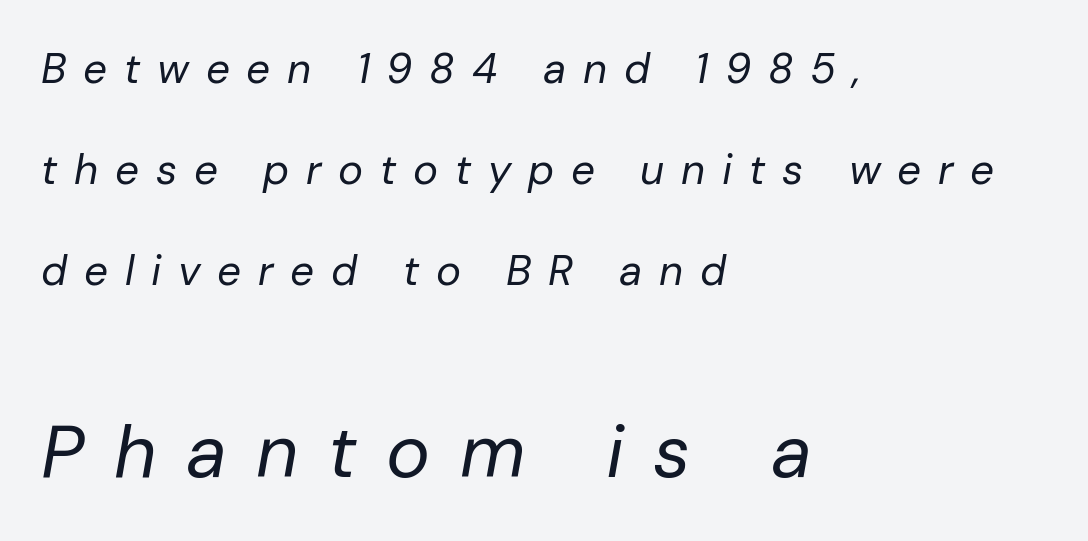
The image shows 74 px regular-weight type, italic (leaning right); set left-aligned, loose line spacing (2.4x), unusually wide letter spacing (+0.4 em), not underlined; the second (bottom) block is 1.76x larger; low stroke contrast and a medium x-height.
